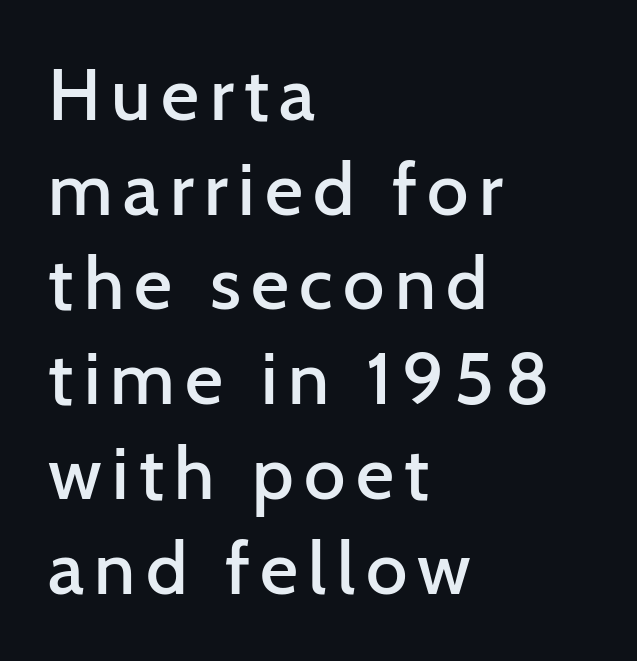
Q: Is the text bold? A: Semi-bold.
Q: Is the text italic (slanted)? A: No, it is upright.
Q: Is the typeface a serif or a sans-serif typeface? A: Sans-serif.
Q: Is the text underlined? A: No.
Q: How is the paragraph aligned? A: Left-aligned.
Q: Is the spacing between lines tight, normal or loose? A: Normal.
Q: Width (condensed, normal, or wide)? A: Normal.
Q: Stroke contrast? A: Low.
Q: x-height? A: Medium.
Q: Monospaced? A: No.
